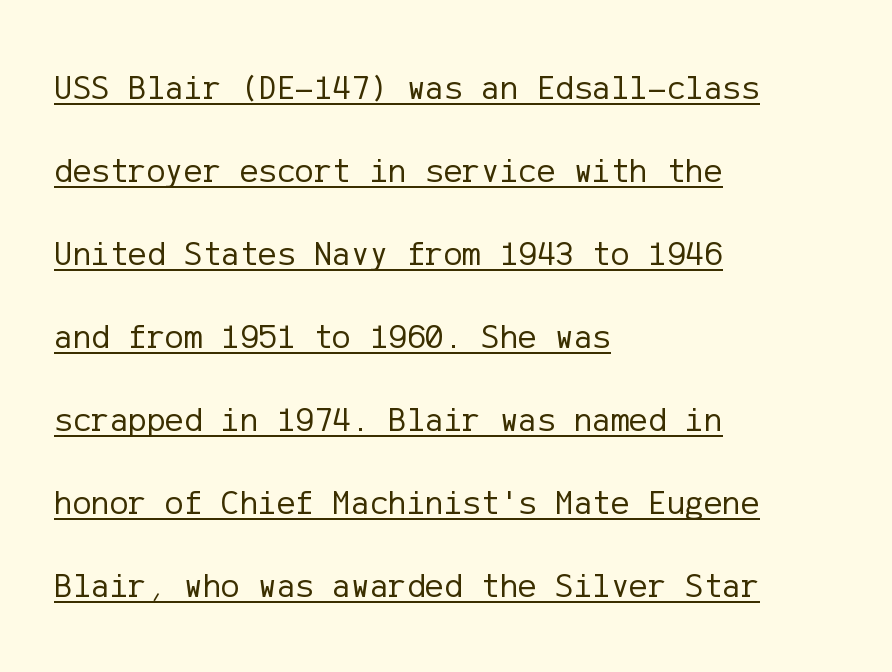
Q: Is the text bold? A: No.
Q: Is the text italic (slanted)? A: No, it is upright.
Q: Is the typeface a serif or a sans-serif typeface? A: Sans-serif.
Q: Is the text underlined? A: Yes.
Q: How is the paragraph aligned? A: Left-aligned.
Q: Is the spacing between letters normal or unusually wide? A: Normal.
Q: Is the spacing between lines tight, normal or loose? A: Loose.
Q: Width (condensed, normal, or wide)? A: Normal.
Q: Stroke contrast? A: Low.
Q: x-height? A: Medium.
